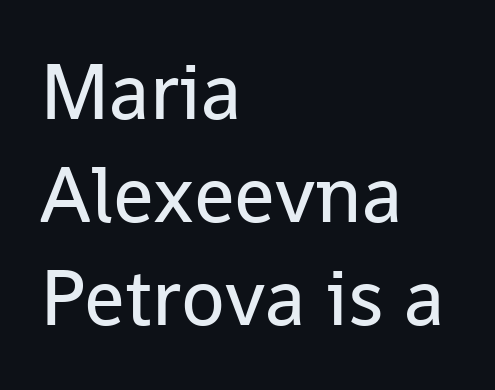
{"serif": "no", "italic": "no", "bold": "no", "weight": "regular", "width": "normal", "stroke_contrast": "low", "x_height": "medium", "monospaced": "no", "underline": "no", "align": "left", "line_spacing": "normal", "line_spacing_ratio": 1.29, "letter_spacing": "normal", "letter_spacing_em": 0.0, "glyph_px": 80}
